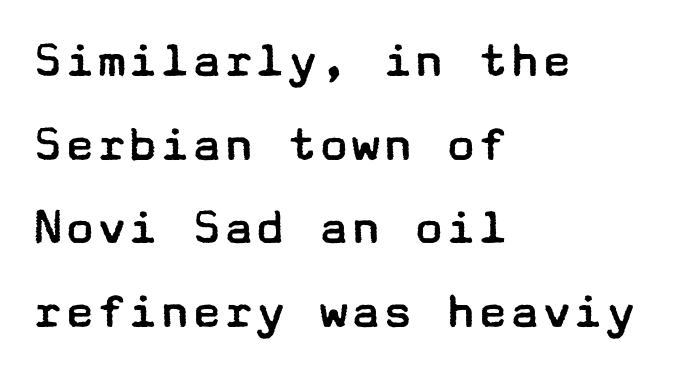
The image shows 53 px regular-weight, wide sans-serif type, upright; set left-aligned, normal line spacing (1.58x), normal letter spacing, not underlined; low stroke contrast and a medium x-height.
